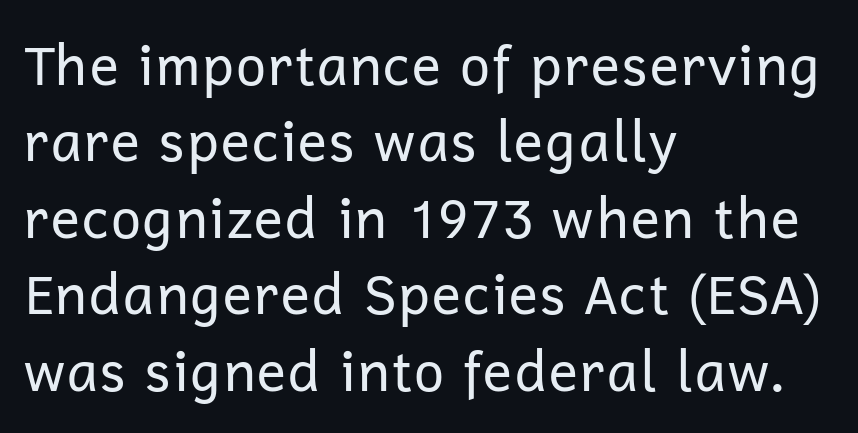
The image shows 55 px regular-weight sans-serif type, upright; set left-aligned, normal line spacing (1.39x), normal letter spacing, not underlined; low stroke contrast and a medium x-height.
